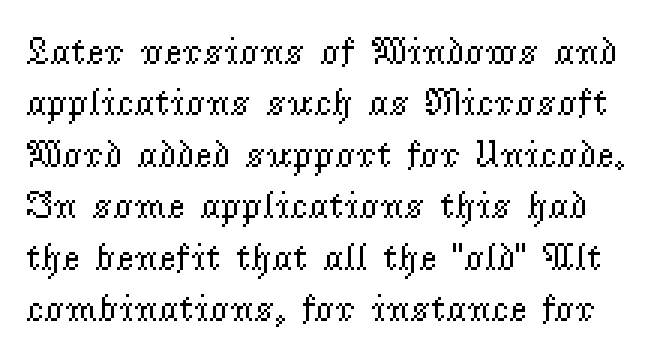
Unmarked baselines from the first word to the last. I'd call this a serif setting — the letters wear small feet. Proportional: the letters do not fall into vertical columns. If you drew a line through each stem, it would be perfectly vertical. Think standard paragraph weight, or any step lighter than that.
